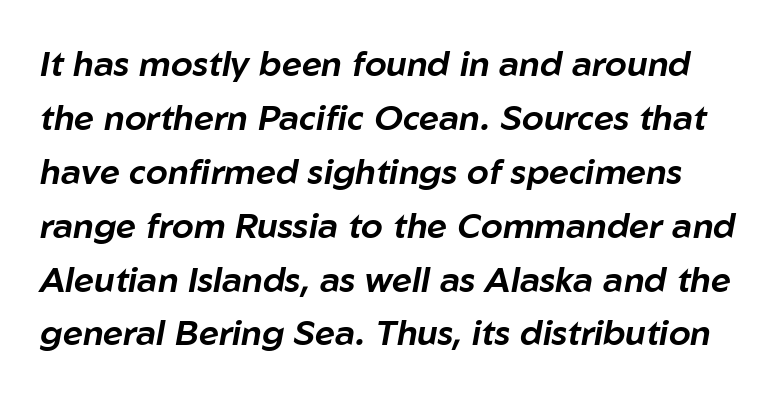
Q: Is the text italic (slanted)? A: Yes, it leans right by about 10 degrees.
Q: Is the text underlined? A: No.
Q: Is the spacing between letters normal or unusually wide? A: Normal.
Q: Is the spacing between lines tight, normal or loose? A: Normal.
Q: Width (condensed, normal, or wide)? A: Normal.
Q: Stroke contrast? A: Low.
Q: x-height? A: Medium.
Q: Monospaced? A: No.
